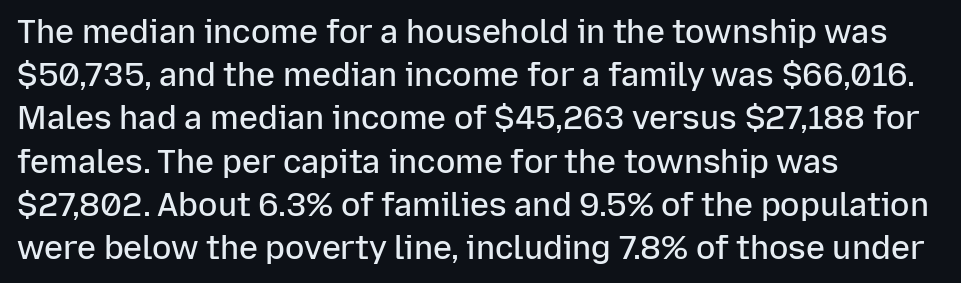
Q: Is the text bold? A: Semi-bold.
Q: Is the text italic (slanted)? A: No, it is upright.
Q: Is the typeface a serif or a sans-serif typeface? A: Sans-serif.
Q: Is the text underlined? A: No.
Q: How is the paragraph aligned? A: Left-aligned.
Q: Is the spacing between letters normal or unusually wide? A: Normal.
Q: Is the spacing between lines tight, normal or loose? A: Normal.
Q: Width (condensed, normal, or wide)? A: Normal.
Q: Stroke contrast? A: Low.
Q: x-height? A: Medium.
Q: Monospaced? A: No.
